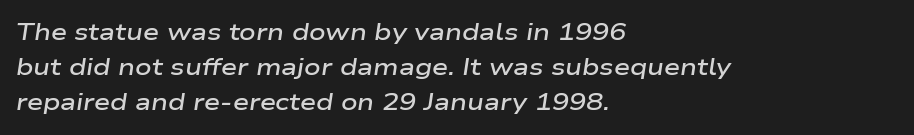
Q: Is the text bold? A: Semi-bold.
Q: Is the text italic (slanted)? A: Yes, it leans right by about 9 degrees.
Q: Is the text underlined? A: No.
Q: How is the paragraph aligned? A: Left-aligned.
Q: Is the spacing between letters normal or unusually wide? A: Normal.
Q: Is the spacing between lines tight, normal or loose? A: Normal.
